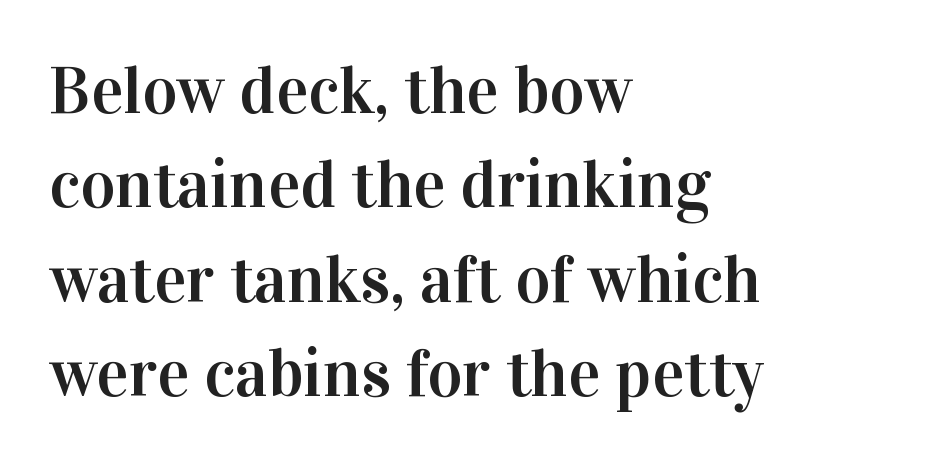
Q: Is the text italic (slanted)? A: No, it is upright.
Q: Is the typeface a serif or a sans-serif typeface? A: Serif.
Q: Is the text underlined? A: No.
Q: How is the paragraph aligned? A: Left-aligned.
Q: Is the spacing between letters normal or unusually wide? A: Normal.
Q: Is the spacing between lines tight, normal or loose? A: Normal.
Q: Width (condensed, normal, or wide)? A: Normal.
Q: Stroke contrast? A: High.
Q: x-height? A: Medium.
Q: Monospaced? A: No.
